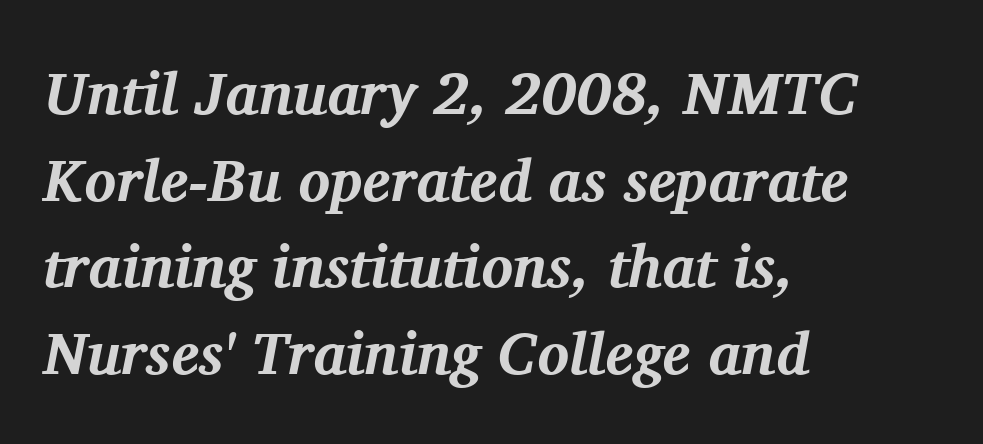
Q: Is the text bold? A: Yes.
Q: Is the text italic (slanted)? A: Yes, it leans right by about 11 degrees.
Q: Is the typeface a serif or a sans-serif typeface? A: Serif.
Q: Is the text underlined? A: No.
Q: How is the paragraph aligned? A: Left-aligned.
Q: Is the spacing between letters normal or unusually wide? A: Normal.
Q: Is the spacing between lines tight, normal or loose? A: Normal.
Q: Width (condensed, normal, or wide)? A: Normal.
Q: Stroke contrast? A: Medium.
Q: x-height? A: Medium.
Q: Monospaced? A: No.
